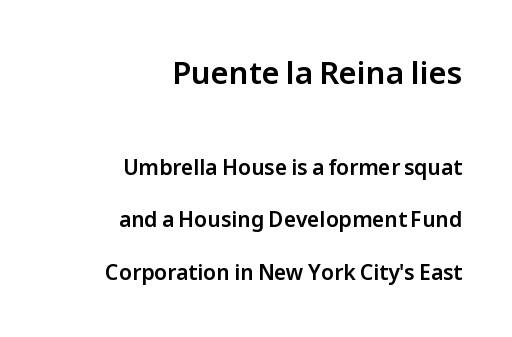
{"serif": "no", "italic": "no", "width": "normal", "stroke_contrast": "low", "x_height": "medium", "monospaced": "no", "underline": "no", "align": "right", "line_spacing": "loose", "line_spacing_ratio": 2.49, "letter_spacing": "normal", "letter_spacing_em": 0.0, "larger_block": "first", "size_ratio": 1.48, "glyph_px": 31}
